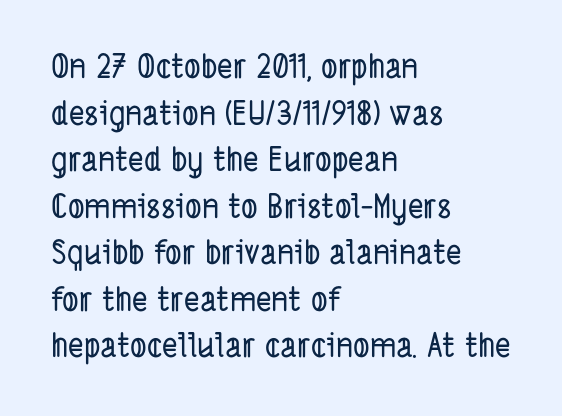
The image shows 33 px condensed sans-serif type; set left-aligned, normal line spacing (1.41x), normal letter spacing, not underlined; low stroke contrast and a medium x-height.
